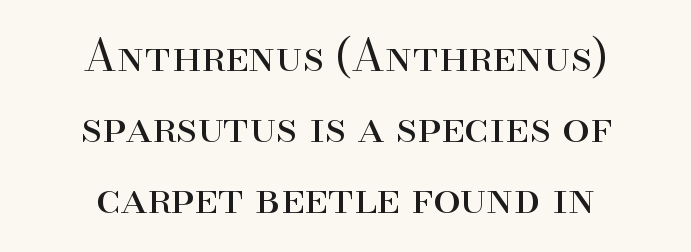
{"serif": "yes", "italic": "no", "bold": "no", "weight": "regular", "width": "normal", "stroke_contrast": "high", "x_height": "small", "monospaced": "no", "underline": "no", "align": "center", "line_spacing": "normal", "line_spacing_ratio": 1.61, "letter_spacing": "normal", "letter_spacing_em": 0.0, "glyph_px": 44}
